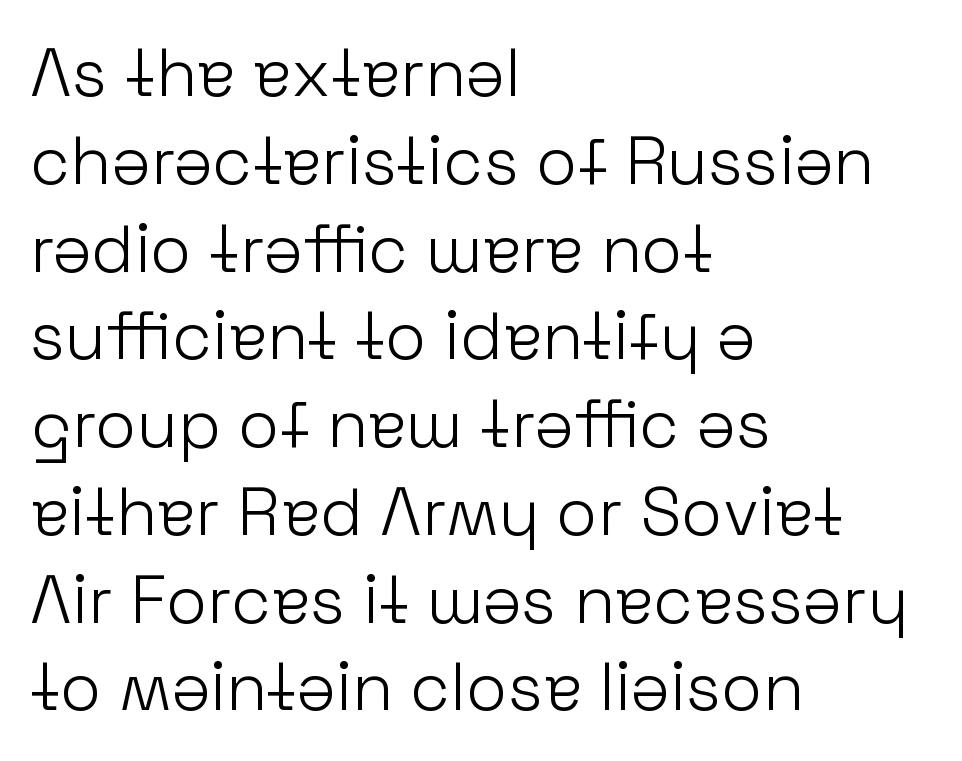
The image shows 67 px light sans-serif type, upright; set left-aligned, normal line spacing (1.31x), normal letter spacing, not underlined; low stroke contrast and a medium x-height.
